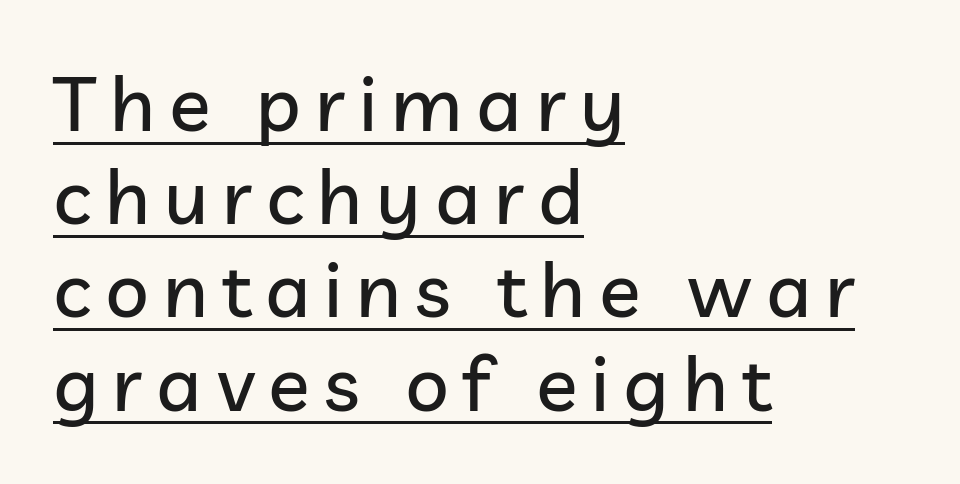
Q: Is the text italic (slanted)? A: No, it is upright.
Q: Is the typeface a serif or a sans-serif typeface? A: Sans-serif.
Q: Is the text underlined? A: Yes.
Q: How is the paragraph aligned? A: Left-aligned.
Q: Width (condensed, normal, or wide)? A: Normal.
Q: Stroke contrast? A: Low.
Q: x-height? A: Medium.
Q: Monospaced? A: No.
